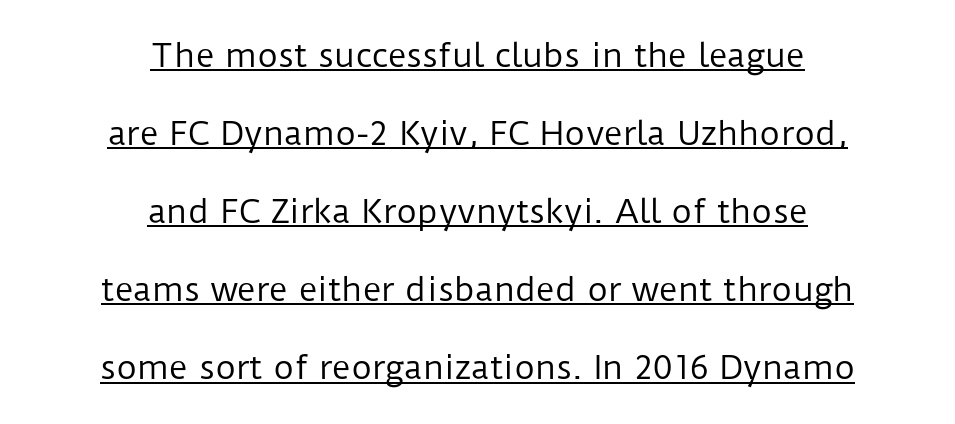
Q: Is the text bold? A: No.
Q: Is the text italic (slanted)? A: No, it is upright.
Q: Is the typeface a serif or a sans-serif typeface? A: Sans-serif.
Q: Is the text underlined? A: Yes.
Q: How is the paragraph aligned? A: Centered.
Q: Is the spacing between letters normal or unusually wide? A: Normal.
Q: Is the spacing between lines tight, normal or loose? A: Loose.
Q: Width (condensed, normal, or wide)? A: Normal.
Q: Stroke contrast? A: Low.
Q: x-height? A: Medium.
Q: Monospaced? A: No.
